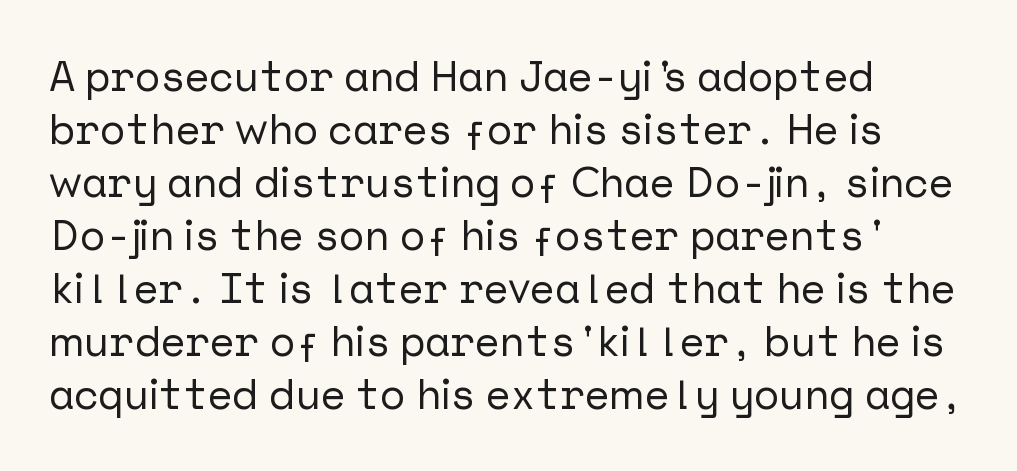
The setting favours the left margin, as ordinary paragraphs usually do. The vertical gap from one line to the next is medium. The glyphs in this specimen are sans serif. Quick note: underline off. Italic? Not at all — the glyphs are vertical.
